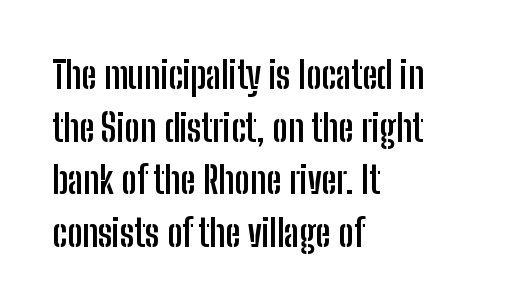
The image shows 37 px semibold, condensed sans-serif type, upright; set left-aligned, normal line spacing (1.42x), normal letter spacing, not underlined; low stroke contrast and a medium x-height.
